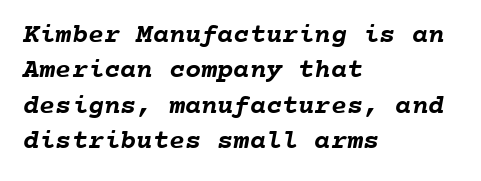
Q: Is the text bold? A: Yes.
Q: Is the text underlined? A: No.
Q: How is the paragraph aligned? A: Left-aligned.
Q: Is the spacing between letters normal or unusually wide? A: Normal.
Q: Is the spacing between lines tight, normal or loose? A: Normal.
